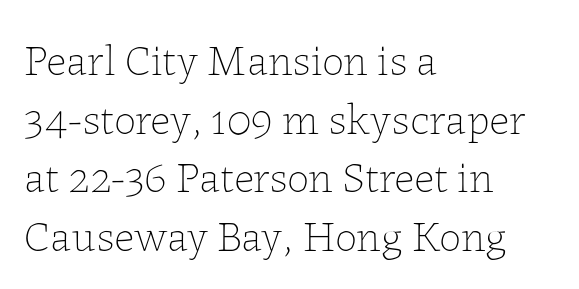
The typeface has the unassuming heft of standard copy or less. The letters advance in unequal steps, a hallmark of proportional type. Just letters on the line, the space beneath them empty. The rendering keeps characters at their native spacing.
